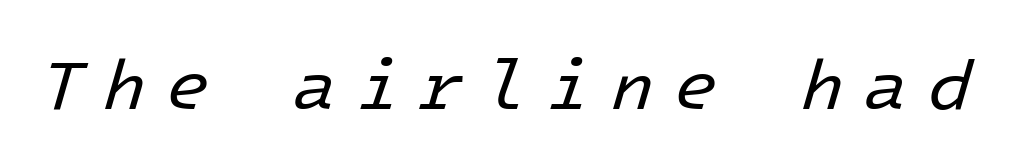
{"italic": "yes", "lean": "right", "slant_degrees": 16, "bold": "no", "weight": "regular", "width": "normal", "stroke_contrast": "low", "x_height": "medium", "underline": "no", "letter_spacing": "wide", "letter_spacing_em": 0.28, "glyph_px": 71}
